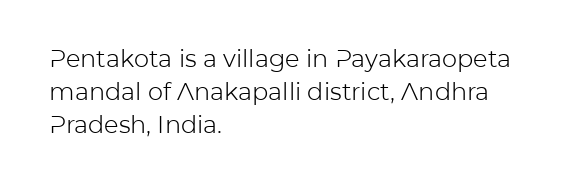
The image shows 24 px text type, upright; set left-aligned, normal line spacing (1.37x), normal letter spacing, not underlined.
